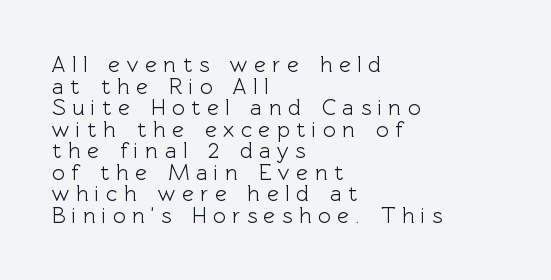
{"italic": "no", "underline": "no", "align": "left", "line_spacing": "tight", "line_spacing_ratio": 0.98, "letter_spacing": "wide", "letter_spacing_em": 0.3, "glyph_px": 22}
